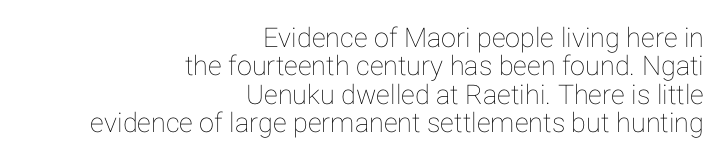
{"italic": "no", "underline": "no", "align": "right", "line_spacing": "tight", "line_spacing_ratio": 1.05, "letter_spacing": "normal", "letter_spacing_em": 0.0, "glyph_px": 27}
